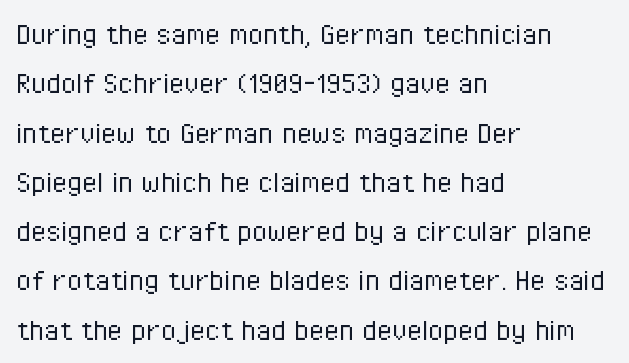
Q: Is the text bold? A: No.
Q: Is the text italic (slanted)? A: No, it is upright.
Q: Is the typeface a serif or a sans-serif typeface? A: Sans-serif.
Q: Is the text underlined? A: No.
Q: How is the paragraph aligned? A: Left-aligned.
Q: Is the spacing between letters normal or unusually wide? A: Normal.
Q: Is the spacing between lines tight, normal or loose? A: Normal.
Q: Width (condensed, normal, or wide)? A: Condensed.
Q: Stroke contrast? A: Low.
Q: x-height? A: Medium.
Q: Monospaced? A: No.
